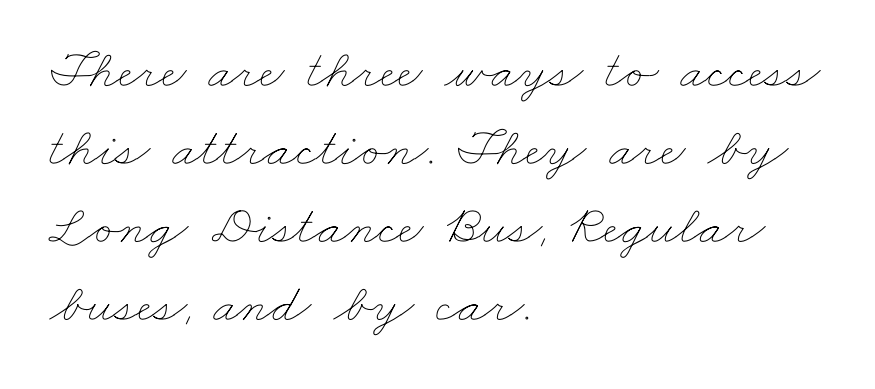
{"bold": "no", "weight": "thin", "width": "wide", "stroke_contrast": "low", "x_height": "small", "monospaced": "no", "underline": "no", "align": "left", "line_spacing": "normal", "line_spacing_ratio": 1.42, "letter_spacing": "normal", "letter_spacing_em": 0.0, "glyph_px": 55}
